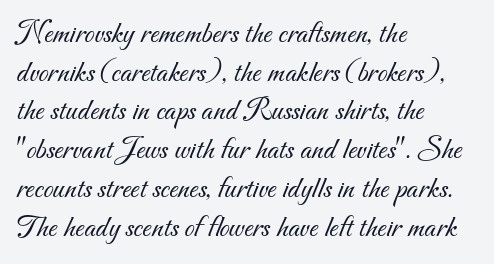
Do the characters align in a grid? No, the font is proportional. The gap between lines stays unmarked. The font family rendered here belongs to the sans-serif group. A classic flush-left, rag-right setting is used for this passage. Weight class: somewhere from thin through regular. Observe the ordinary spacing: letters are neighbours, not strangers.
